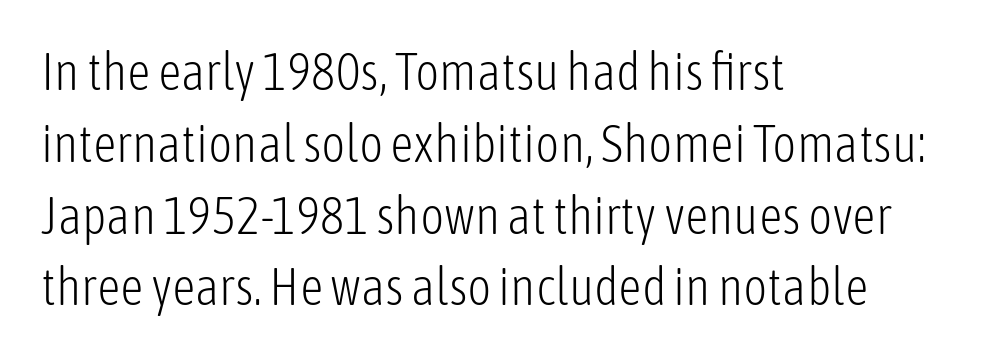
Q: Is the text bold? A: No.
Q: Is the text italic (slanted)? A: No, it is upright.
Q: Is the typeface a serif or a sans-serif typeface? A: Sans-serif.
Q: Is the text underlined? A: No.
Q: How is the paragraph aligned? A: Left-aligned.
Q: Is the spacing between letters normal or unusually wide? A: Normal.
Q: Is the spacing between lines tight, normal or loose? A: Normal.
Q: Width (condensed, normal, or wide)? A: Condensed.
Q: Stroke contrast? A: Low.
Q: x-height? A: Medium.
Q: Monospaced? A: No.
